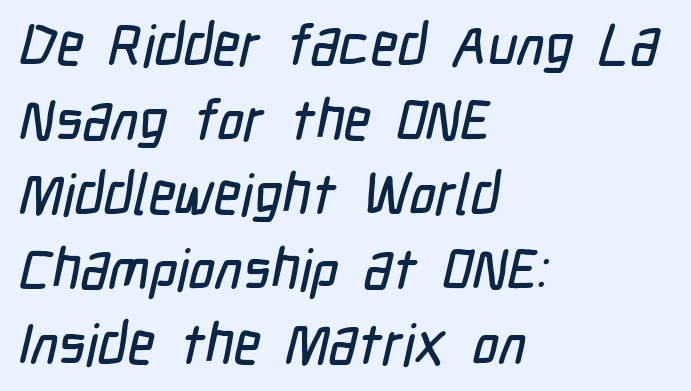
Q: Is the typeface a serif or a sans-serif typeface? A: Sans-serif.
Q: Is the text underlined? A: No.
Q: How is the paragraph aligned? A: Left-aligned.
Q: Is the spacing between letters normal or unusually wide? A: Normal.
Q: Is the spacing between lines tight, normal or loose? A: Normal.
Q: Width (condensed, normal, or wide)? A: Condensed.
Q: Stroke contrast? A: Low.
Q: x-height? A: Medium.
Q: Monospaced? A: No.
